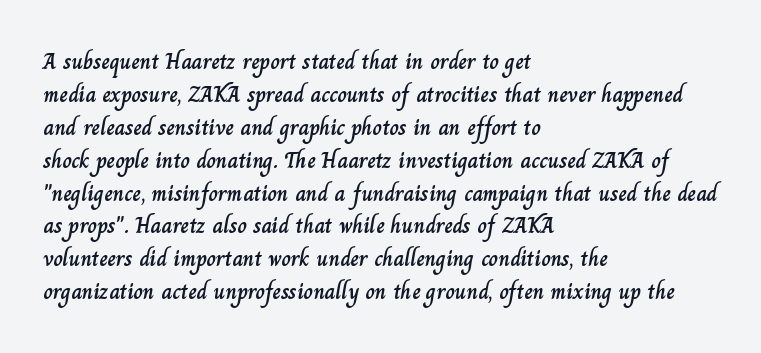
{"underline": "no", "align": "left", "line_spacing": "normal", "line_spacing_ratio": 1.43, "letter_spacing": "normal", "letter_spacing_em": 0.0, "glyph_px": 23}
